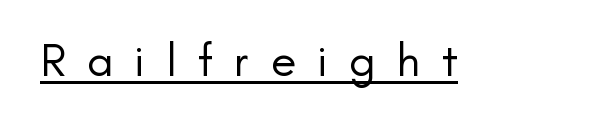
Check the space under the baseline: a stroke is drawn there. The lettering stays uniformly vertical, giving the passage a roman look. The passage shown is typed in a proportional face where columns would drift. Font category for this specimen: sans-serif.
